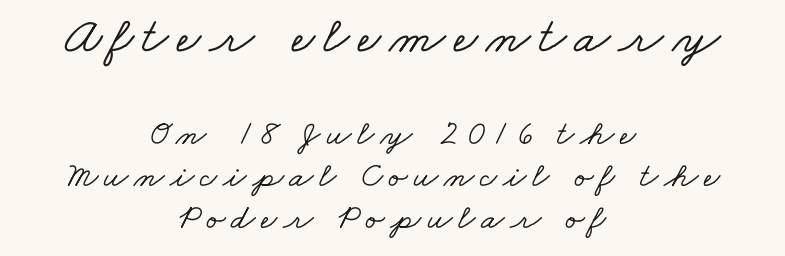
A typesetter would call this proportional, since set widths differ per character. The face used here is seriffed, in the tradition of book romans. The glyphs are unaccompanied by any horizontal stroke below them. Of the two passages, the one on top uses the larger point size. These lines stack symmetrically, like a column narrowing and widening about its center.
